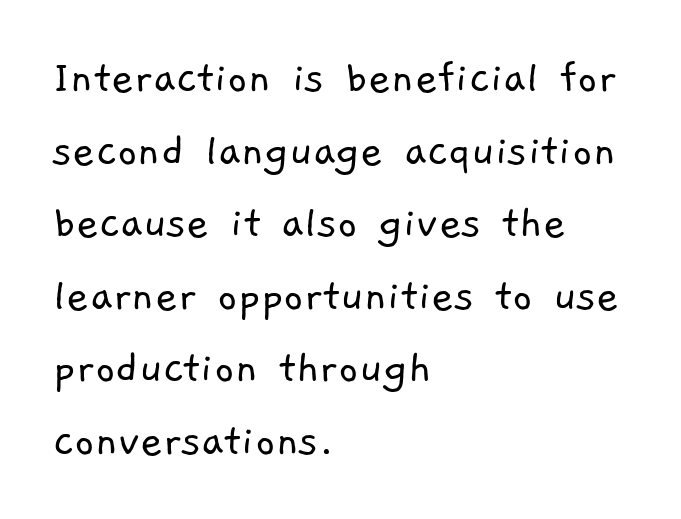
{"serif": "no", "bold": "no", "weight": "light", "width": "normal", "stroke_contrast": "low", "x_height": "medium", "monospaced": "no", "underline": "no", "align": "left", "line_spacing": "normal", "line_spacing_ratio": 1.48, "letter_spacing": "normal", "letter_spacing_em": 0.0, "glyph_px": 49}
